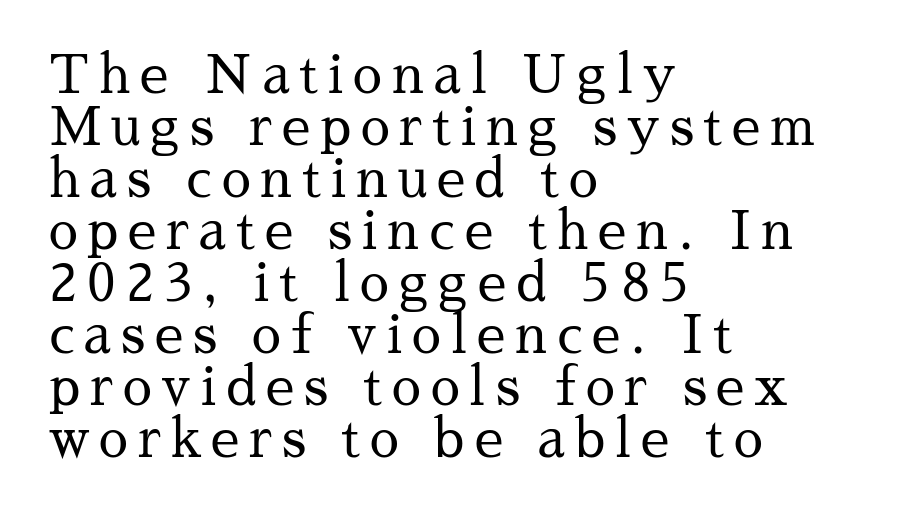
The passage shown is typed in a proportional face where columns would drift. Posture: upright roman. Does the copy run flush right? No — it runs flush left. The type family on display is of the serif kind. No heavy texture on the line: the type isn't bold. Underlining? Definitely not there.
